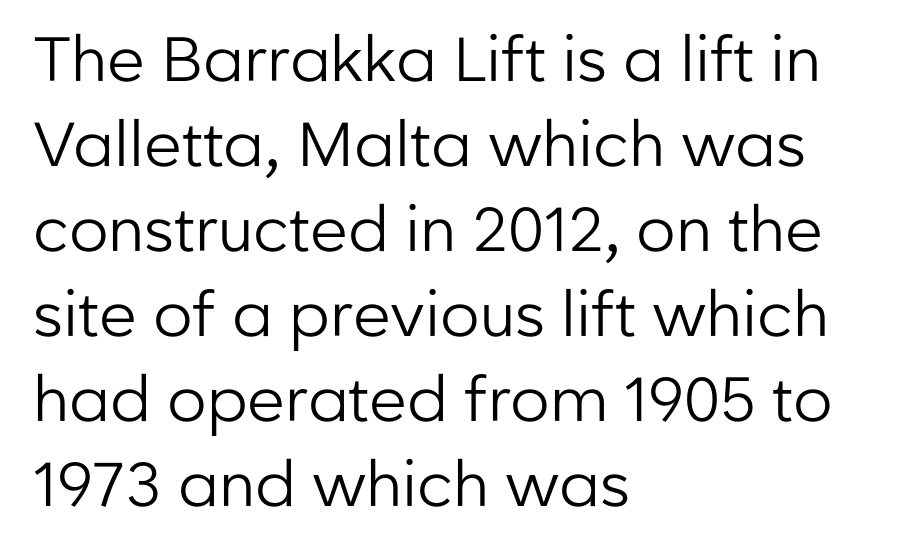
{"serif": "no", "italic": "no", "bold": "no", "weight": "regular", "width": "normal", "stroke_contrast": "low", "x_height": "medium", "monospaced": "no", "underline": "no", "align": "left", "line_spacing": "normal", "line_spacing_ratio": 1.37, "letter_spacing": "normal", "letter_spacing_em": 0.0, "glyph_px": 62}
